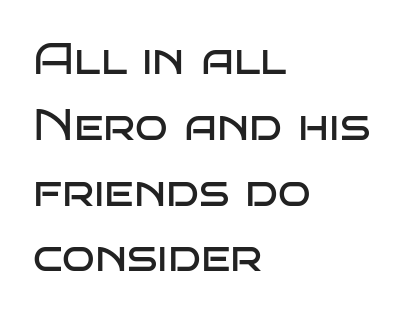
{"serif": "no", "italic": "no", "bold": "no", "weight": "regular", "width": "wide", "stroke_contrast": "low", "x_height": "large", "monospaced": "no", "underline": "no", "align": "left", "line_spacing": "normal", "line_spacing_ratio": 1.53, "letter_spacing": "normal", "letter_spacing_em": 0.0, "glyph_px": 43}
